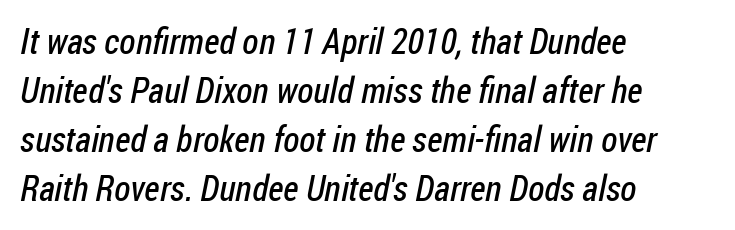
The image shows 36 px regular-weight, condensed sans-serif type; set left-aligned, normal line spacing (1.36x), normal letter spacing, not underlined; low stroke contrast and a medium x-height.
